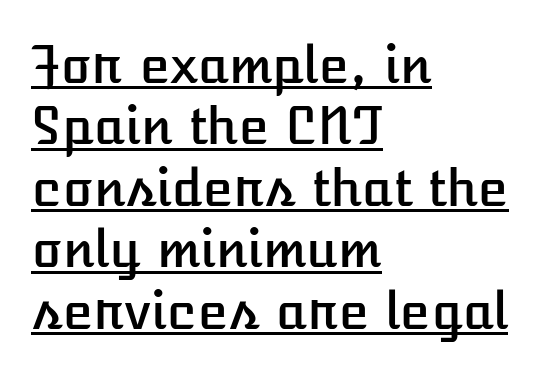
Q: Is the text italic (slanted)? A: No, it is upright.
Q: Is the text underlined? A: Yes.
Q: How is the paragraph aligned? A: Left-aligned.
Q: Is the spacing between letters normal or unusually wide? A: Normal.
Q: Width (condensed, normal, or wide)? A: Normal.
Q: Stroke contrast? A: Low.
Q: x-height? A: Medium.
Q: Monospaced? A: No.
